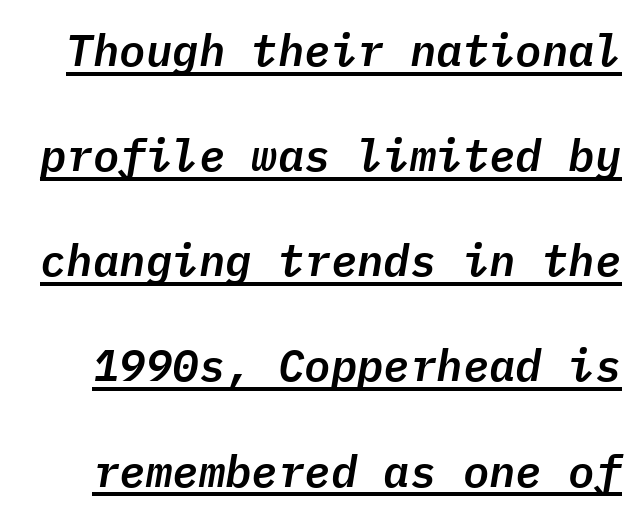
Q: Is the text italic (slanted)? A: Yes, it leans right by about 9 degrees.
Q: Is the text underlined? A: Yes.
Q: Is the spacing between letters normal or unusually wide? A: Normal.
Q: Is the spacing between lines tight, normal or loose? A: Loose.
Q: Width (condensed, normal, or wide)? A: Normal.
Q: Stroke contrast? A: Low.
Q: x-height? A: Medium.
Q: Monospaced? A: Yes.
